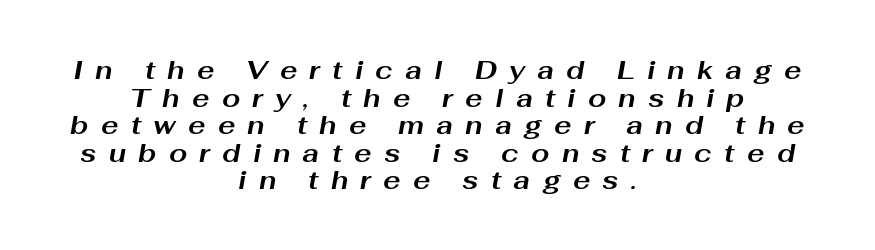
Caption: bold face, heavy strokes. The vertical gap from one line to the next is small. Compared with a flush-left layout, this one balances lines on the center instead. The letterforms stand isolated, each surrounded by extra space. Each row of text sits above clean, open space.
